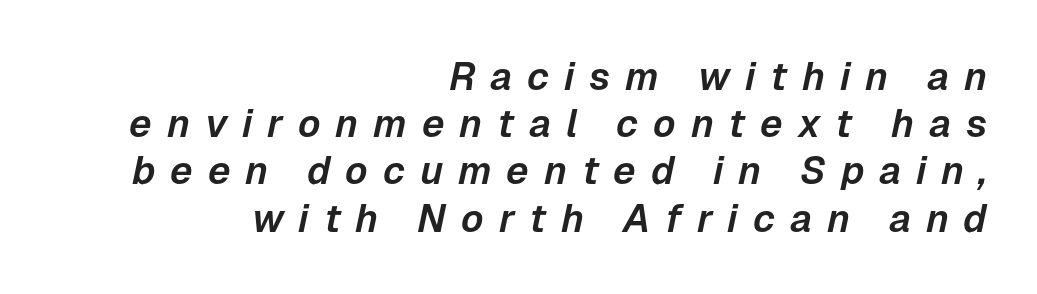
{"italic": "yes", "lean": "right", "slant_degrees": 12, "width": "normal", "stroke_contrast": "low", "x_height": "medium", "monospaced": "no", "underline": "no", "align": "right", "line_spacing_ratio": 1.21, "letter_spacing": "wide", "letter_spacing_em": 0.38, "glyph_px": 39}
